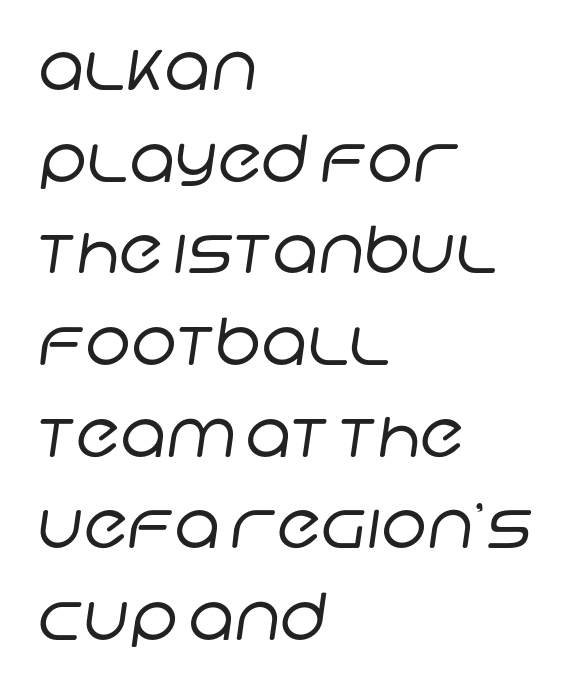
The space directly below the letters is spotless. Students, observe: this is what conventionally led text looks like. You could not count columns in this text — the font is proportionally spaced. Nothing unusual about the tracking: characters are spaced as the font intends.
